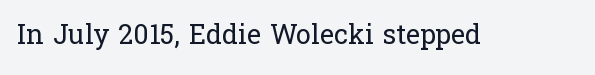
The image shows 27 px text type, upright; set normal letter spacing, not underlined.
